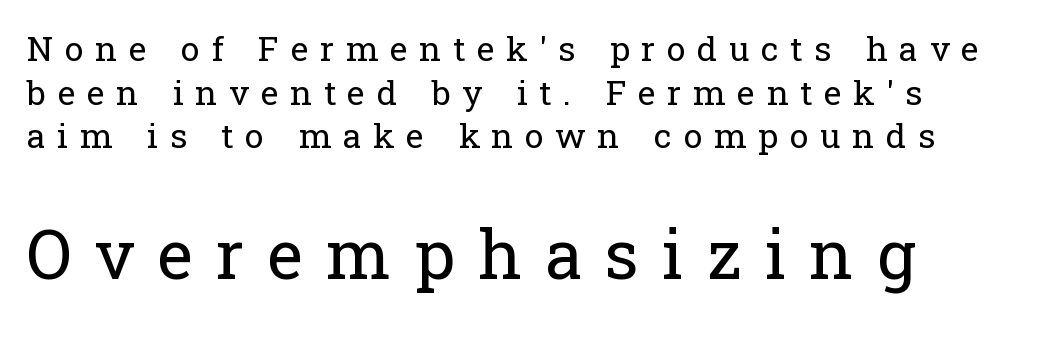
Q: Is the text bold? A: No.
Q: Is the text italic (slanted)? A: No, it is upright.
Q: Is the typeface a serif or a sans-serif typeface? A: Serif.
Q: Is the text underlined? A: No.
Q: How is the paragraph aligned? A: Left-aligned.
Q: Is the spacing between letters normal or unusually wide? A: Unusually wide.
Q: Is the spacing between lines tight, normal or loose? A: Normal.
Q: Which block of text is set in a larger size, the first (top) or the second (bottom)? A: The second (bottom) one.
Q: Width (condensed, normal, or wide)? A: Normal.
Q: Stroke contrast? A: Low.
Q: x-height? A: Medium.
Q: Monospaced? A: No.
